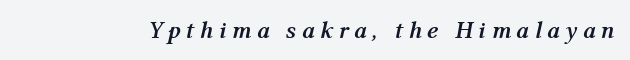
{"italic": "yes", "lean": "right", "slant_degrees": 12, "bold": "yes", "underline": "no", "letter_spacing": "wide", "letter_spacing_em": 0.22, "glyph_px": 24}
